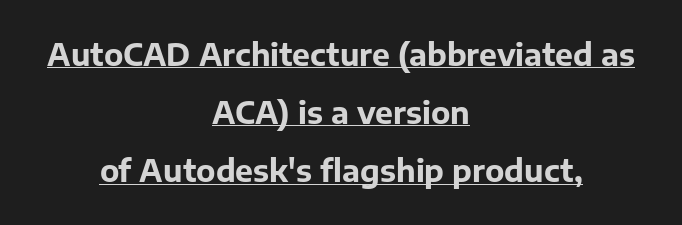
{"serif": "no", "italic": "no", "bold": "yes", "weight": "bold", "width": "normal", "stroke_contrast": "low", "x_height": "medium", "monospaced": "no", "underline": "yes", "align": "center", "line_spacing": "loose", "line_spacing_ratio": 1.94, "letter_spacing": "normal", "letter_spacing_em": 0.0, "glyph_px": 30}
